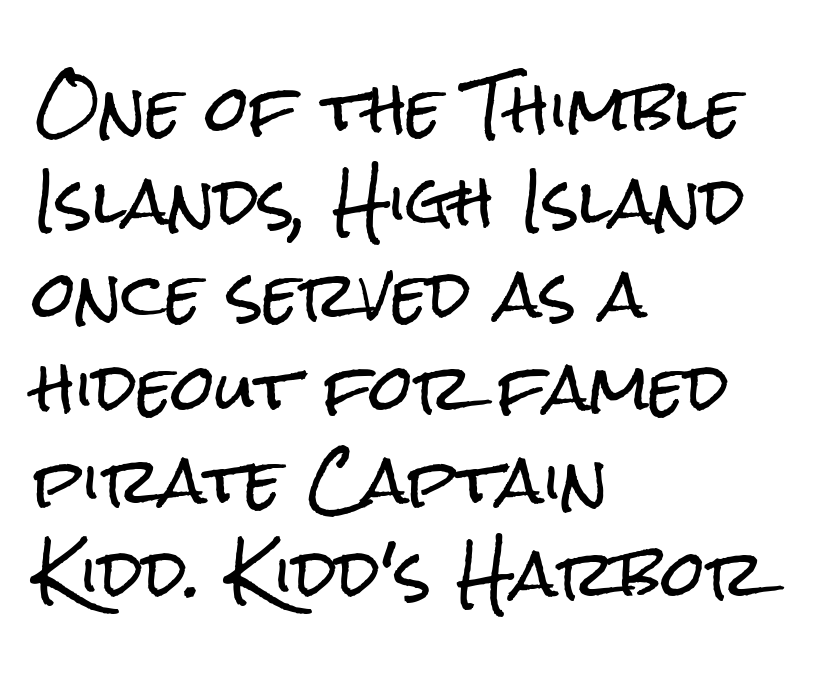
The image shows 62 px condensed sans-serif type, upright; set left-aligned, normal line spacing (1.5x), normal letter spacing, not underlined; low stroke contrast and a medium x-height.
